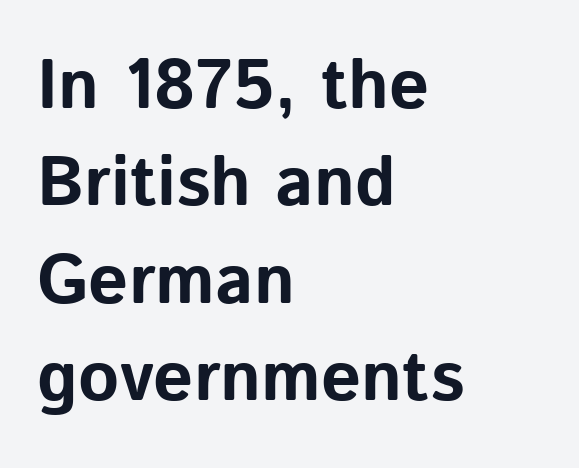
Q: Is the text bold? A: Yes.
Q: Is the text italic (slanted)? A: No, it is upright.
Q: Is the typeface a serif or a sans-serif typeface? A: Sans-serif.
Q: Is the text underlined? A: No.
Q: How is the paragraph aligned? A: Left-aligned.
Q: Is the spacing between letters normal or unusually wide? A: Normal.
Q: Is the spacing between lines tight, normal or loose? A: Normal.
Q: Width (condensed, normal, or wide)? A: Normal.
Q: Stroke contrast? A: Low.
Q: x-height? A: Medium.
Q: Monospaced? A: No.
